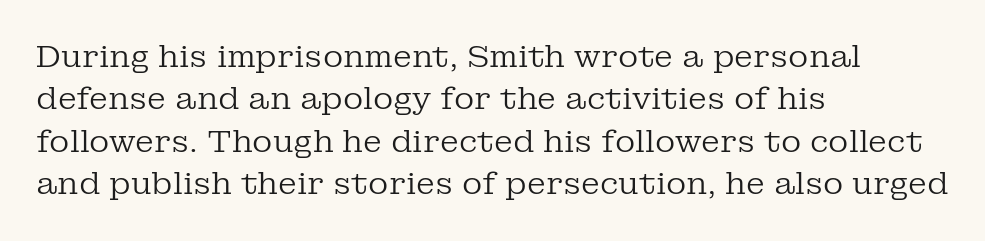
{"serif": "yes", "italic": "no", "bold": "no", "weight": "regular", "width": "normal", "stroke_contrast": "low", "x_height": "medium", "monospaced": "no", "underline": "no", "align": "left", "line_spacing": "normal", "line_spacing_ratio": 1.37, "letter_spacing": "normal", "letter_spacing_em": 0.0, "glyph_px": 31}
